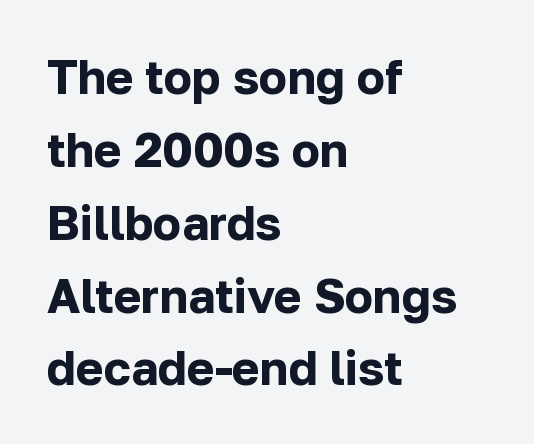
Q: Is the text bold? A: Yes.
Q: Is the text italic (slanted)? A: No, it is upright.
Q: Is the typeface a serif or a sans-serif typeface? A: Sans-serif.
Q: Is the text underlined? A: No.
Q: How is the paragraph aligned? A: Left-aligned.
Q: Is the spacing between letters normal or unusually wide? A: Normal.
Q: Is the spacing between lines tight, normal or loose? A: Normal.
Q: Width (condensed, normal, or wide)? A: Normal.
Q: Stroke contrast? A: Low.
Q: x-height? A: Medium.
Q: Monospaced? A: No.
